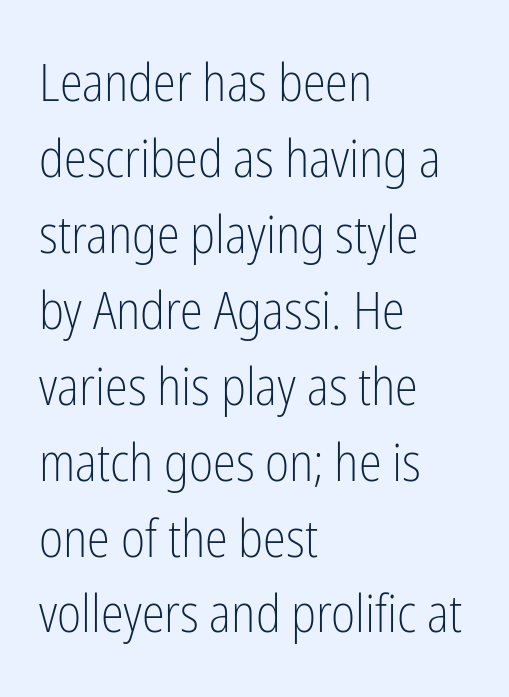
Q: Is the text bold? A: No.
Q: Is the text italic (slanted)? A: No, it is upright.
Q: Is the typeface a serif or a sans-serif typeface? A: Sans-serif.
Q: Is the text underlined? A: No.
Q: How is the paragraph aligned? A: Left-aligned.
Q: Is the spacing between letters normal or unusually wide? A: Normal.
Q: Is the spacing between lines tight, normal or loose? A: Normal.
Q: Width (condensed, normal, or wide)? A: Condensed.
Q: Stroke contrast? A: Low.
Q: x-height? A: Medium.
Q: Monospaced? A: No.
